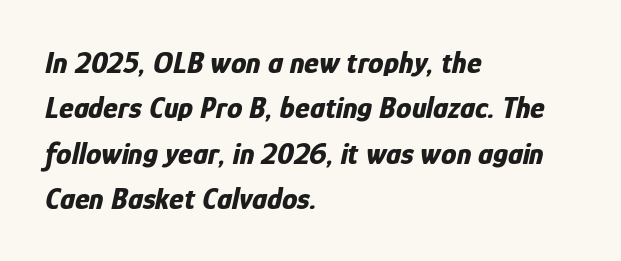
Proportional: the letters do not fall into vertical columns. Horizontal alignment here is leftward, the default for most running prose. Tracking here is standard; glyphs follow each other at the usual distance. Posture: slanted. The gap between lines stays unmarked. Each glyph is drawn with heavy, bold strokes.
